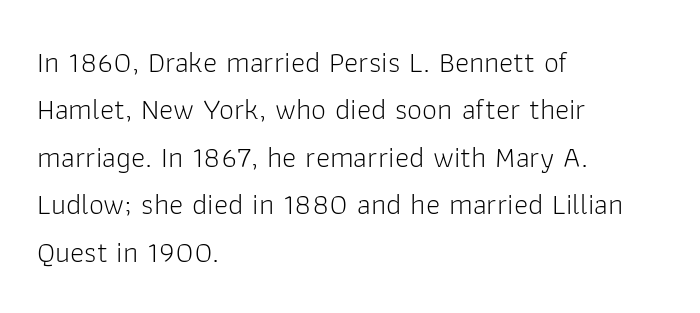
{"serif": "no", "italic": "no", "bold": "no", "weight": "light", "width": "normal", "stroke_contrast": "low", "x_height": "medium", "monospaced": "no", "underline": "no", "align": "left", "line_spacing": "normal", "line_spacing_ratio": 1.58, "letter_spacing": "normal", "letter_spacing_em": 0.0, "glyph_px": 30}
